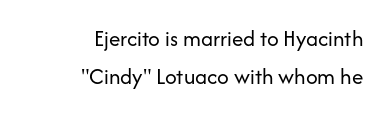
The image shows 23 px text type, upright; set right-aligned, normal line spacing (1.65x), normal letter spacing, not underlined.
